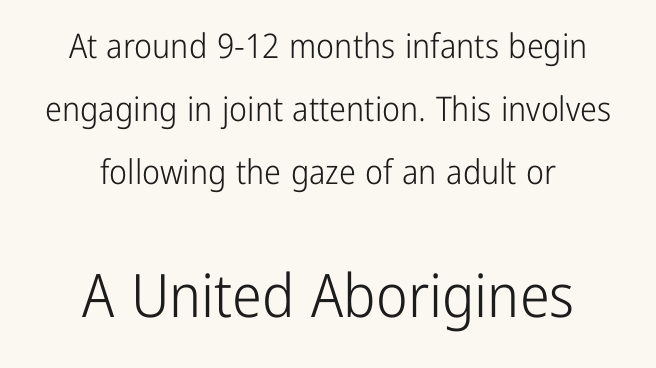
Q: Is the text bold? A: No.
Q: Is the text italic (slanted)? A: No, it is upright.
Q: Is the typeface a serif or a sans-serif typeface? A: Sans-serif.
Q: Is the text underlined? A: No.
Q: How is the paragraph aligned? A: Centered.
Q: Is the spacing between letters normal or unusually wide? A: Normal.
Q: Which block of text is set in a larger size, the first (top) or the second (bottom)? A: The second (bottom) one.
Q: Width (condensed, normal, or wide)? A: Condensed.
Q: Stroke contrast? A: Low.
Q: x-height? A: Medium.
Q: Monospaced? A: No.
